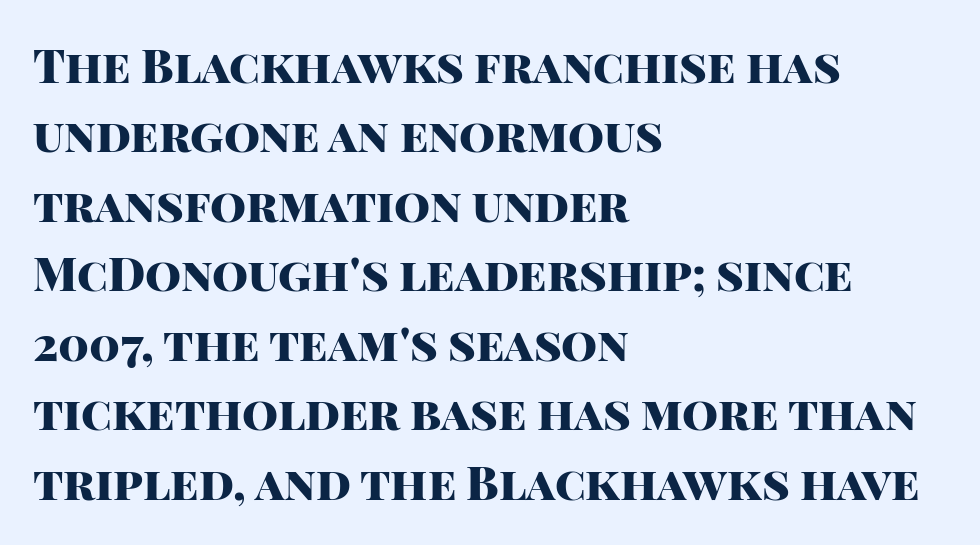
{"serif": "no", "italic": "no", "bold": "yes", "weight": "heavy", "width": "normal", "stroke_contrast": "high", "x_height": "large", "monospaced": "no", "underline": "no", "align": "left", "line_spacing": "normal", "line_spacing_ratio": 1.51, "letter_spacing": "normal", "letter_spacing_em": 0.0, "glyph_px": 46}
